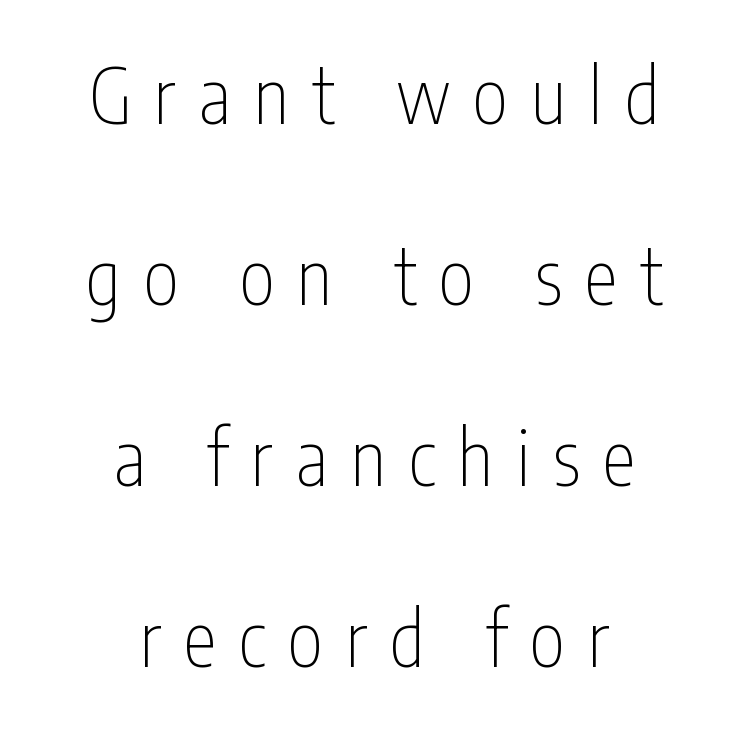
Glance below the letters and you will spot only blank space. This sample is center-justified, so both line endings float freely. The letters carry no serifs — their stems end cleanly without finishing strokes. What stands out about the letter spacing? Its width — letters are far apart.
